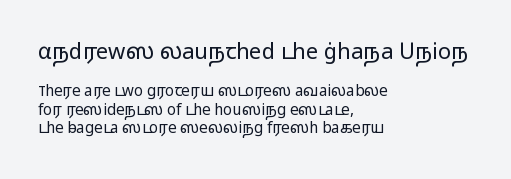
Caption: upper text group enlarged, lower text group reduced. A typesetter would call this zero additional tracking. All the whitespace from short lines collects on the right. The lettering holds an erect, upright posture throughout.
